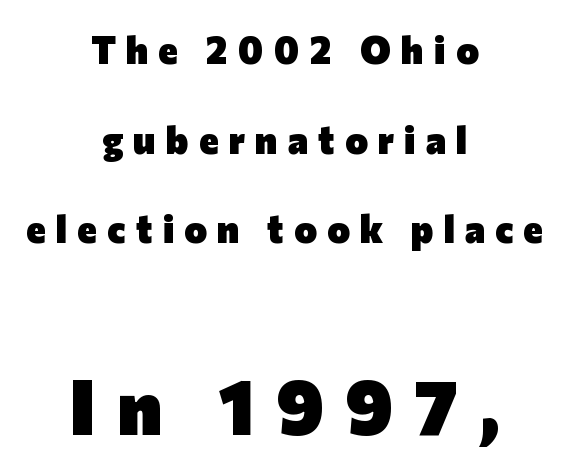
Spacing verdict: proportional, widths tailored to each character. The lettering holds an erect, upright posture throughout. This sample uses a sans-serif face. In this sample the second text group is rendered at the bigger scale.
